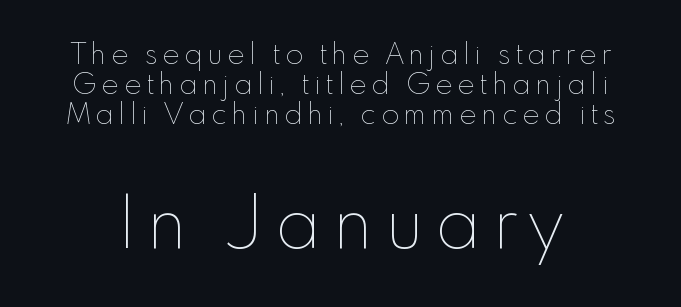
Unlike italic type, these characters show no tilt at all. The vertical gap from one line to the next is small. Note the varied advance widths — an 'i' is clearly narrower than an 'm'. A quiet, ordinary-to-light weight characterises the typeface. The more generous point size was reserved for the lower chunk.
